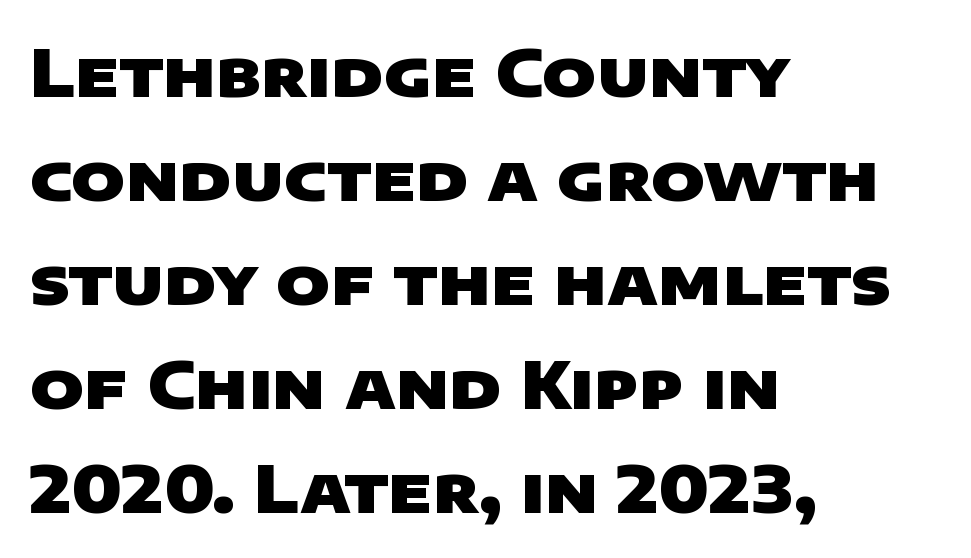
The image shows 65 px heavy, wide sans-serif type; set left-aligned, normal line spacing (1.6x), normal letter spacing, not underlined; low stroke contrast and a large x-height.
